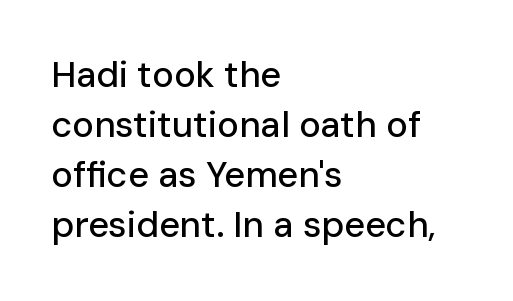
Honestly, the letter spacing is just normal — you wouldn't notice it. What kind of face is this? One without serifs — a sans. When letters stand straight like this, we call the style roman or upright. Rows of type keep a routine distance in the vertical direction.
